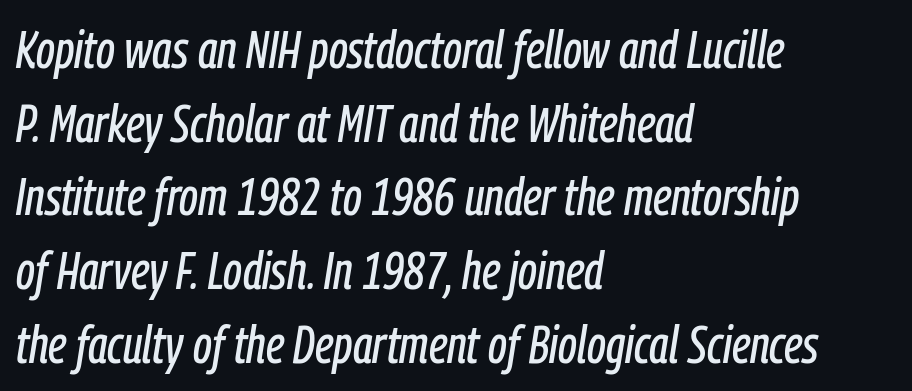
Q: Is the text italic (slanted)? A: Yes, it leans right by about 9 degrees.
Q: Is the text underlined? A: No.
Q: How is the paragraph aligned? A: Left-aligned.
Q: Is the spacing between letters normal or unusually wide? A: Normal.
Q: Is the spacing between lines tight, normal or loose? A: Normal.
Q: Width (condensed, normal, or wide)? A: Condensed.
Q: Stroke contrast? A: Low.
Q: x-height? A: Medium.
Q: Monospaced? A: No.
